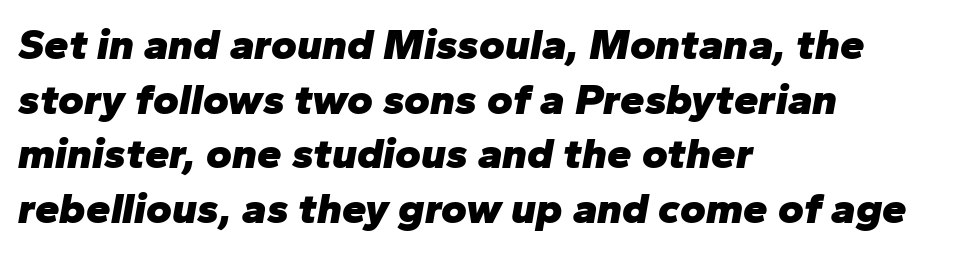
Q: Is the text bold? A: Yes.
Q: Is the text italic (slanted)? A: Yes, it leans right by about 10 degrees.
Q: Is the text underlined? A: No.
Q: How is the paragraph aligned? A: Left-aligned.
Q: Is the spacing between letters normal or unusually wide? A: Normal.
Q: Width (condensed, normal, or wide)? A: Normal.
Q: Stroke contrast? A: Low.
Q: x-height? A: Medium.
Q: Monospaced? A: No.
